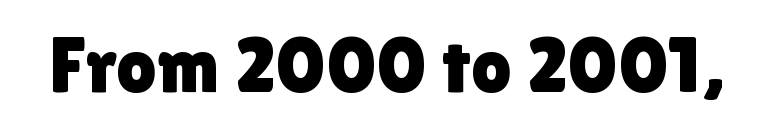
{"serif": "no", "italic": "no", "width": "normal", "x_height": "medium", "monospaced": "no", "underline": "no", "letter_spacing": "normal", "letter_spacing_em": 0.0, "glyph_px": 79}
